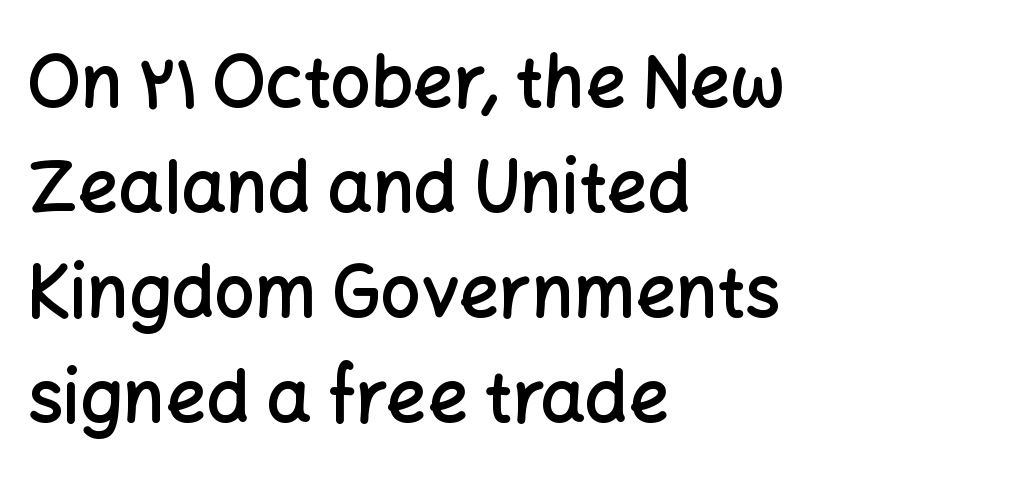
Q: Is the text bold? A: Semi-bold.
Q: Is the text italic (slanted)? A: No, it is upright.
Q: Is the typeface a serif or a sans-serif typeface? A: Sans-serif.
Q: Is the text underlined? A: No.
Q: How is the paragraph aligned? A: Left-aligned.
Q: Is the spacing between letters normal or unusually wide? A: Normal.
Q: Is the spacing between lines tight, normal or loose? A: Normal.
Q: Width (condensed, normal, or wide)? A: Normal.
Q: Stroke contrast? A: Low.
Q: x-height? A: Medium.
Q: Monospaced? A: No.
